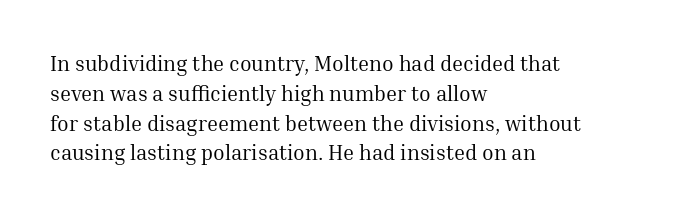
{"italic": "no", "bold": "no", "underline": "no", "align": "left", "line_spacing": "normal", "line_spacing_ratio": 1.42, "letter_spacing": "normal", "letter_spacing_em": 0.0, "glyph_px": 21}
